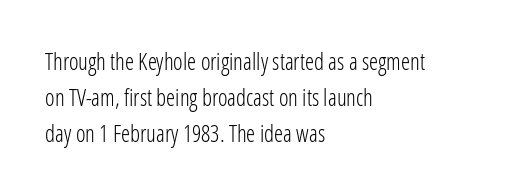
{"italic": "no", "bold": "no", "underline": "no", "align": "left", "line_spacing": "normal", "line_spacing_ratio": 1.57, "letter_spacing": "normal", "letter_spacing_em": 0.0, "glyph_px": 23}
